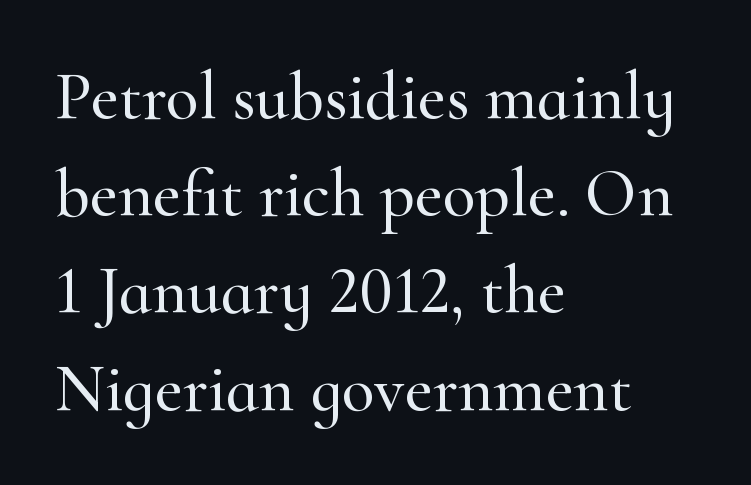
The image shows 68 px serif type, upright; set left-aligned, normal line spacing (1.43x), normal letter spacing, not underlined; high stroke contrast and a small x-height.
